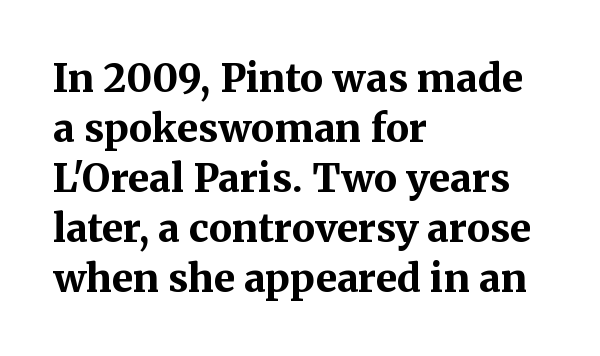
{"serif": "yes", "italic": "no", "bold": "yes", "weight": "bold", "width": "normal", "stroke_contrast": "medium", "x_height": "medium", "monospaced": "no", "underline": "no", "align": "left", "line_spacing": "normal", "line_spacing_ratio": 1.28, "letter_spacing": "normal", "letter_spacing_em": 0.0, "glyph_px": 39}
